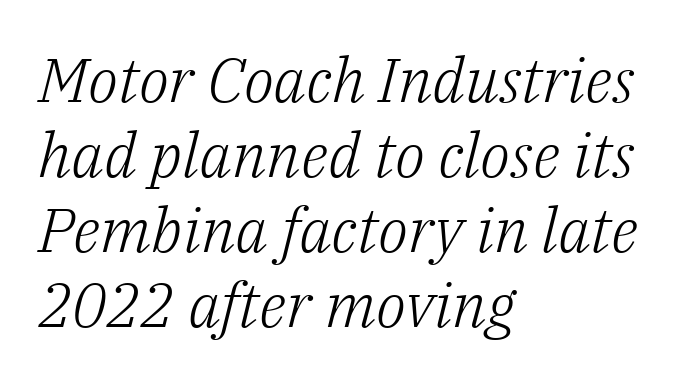
{"serif": "yes", "italic": "yes", "lean": "right", "slant_degrees": 14, "bold": "no", "weight": "light", "width": "normal", "stroke_contrast": "low", "x_height": "medium", "monospaced": "no", "underline": "no", "align": "left", "line_spacing_ratio": 1.21, "letter_spacing": "normal", "letter_spacing_em": 0.0, "glyph_px": 62}
